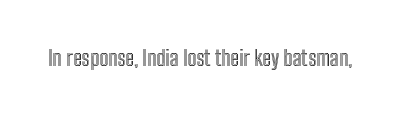
Every character sits straight up, as roman type does. The string is rendered with underlining switched off. Students, note that the glyphs here touch the page at normal intervals.
